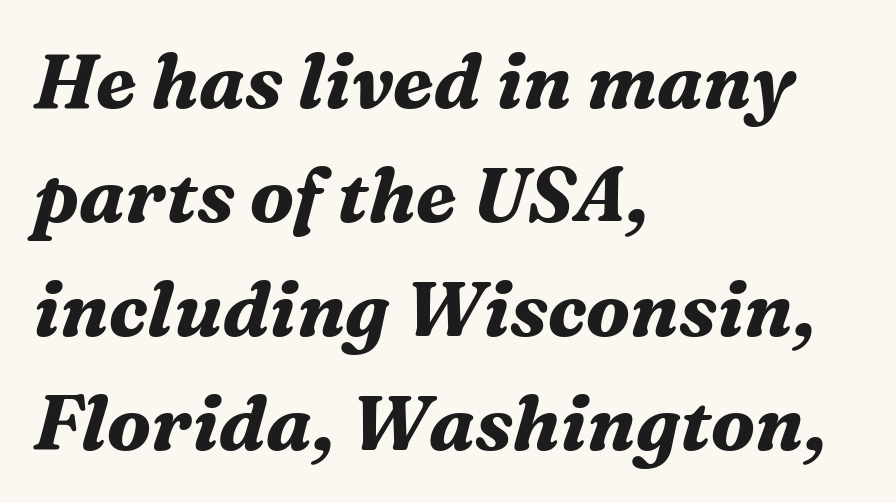
Successive baselines arrive at the customary interval. Strokes here are thick enough to call this a true bold. Descender tails drop into unmarked territory. The characters display serif detailing at their extremities. No extra tracking has been applied to these lines. Emphasis-style slanted type is in use.
